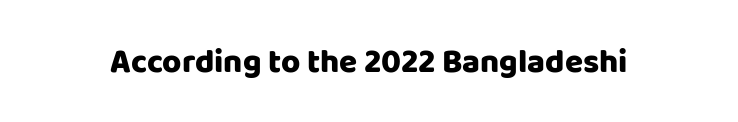
The image shows 33 px sans-serif type, upright; set normal letter spacing, not underlined; low stroke contrast and a large x-height.
